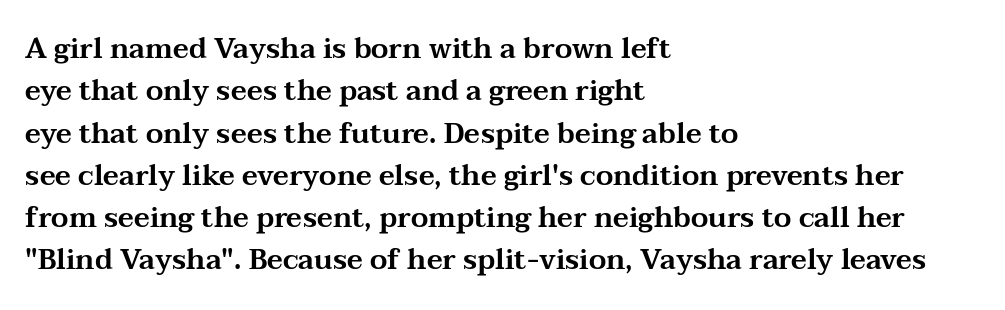
The image shows 28 px wide serif type, upright; set left-aligned, normal line spacing (1.51x), normal letter spacing, not underlined; medium stroke contrast and a medium x-height.
